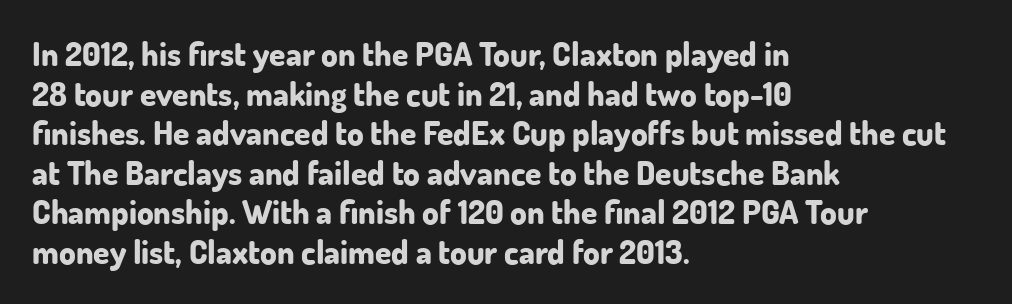
Is the type bold? Yes — the strokes are clearly thick and heavy. Characters remain perfectly vertical along every line. The space directly below the letters is spotless. Left-aligned paragraph, ragged on the right. The passage shown is typed in a proportional face where columns would drift. Each word holds together tightly as a unit, with standard inter-letter gaps.
